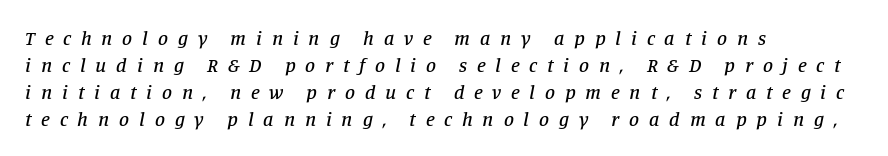
The image shows 20 px text type, italic (leaning right); set left-aligned, normal line spacing (1.35x), unusually wide letter spacing (+0.49 em), not underlined.
